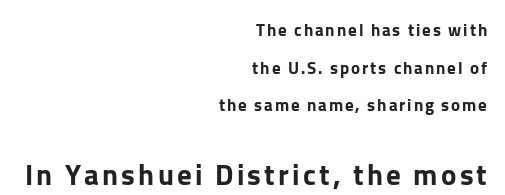
Each letter keeps its own natural width here, so spacing adapts to shape. The space directly below the letters is spotless. Characters remain perfectly vertical along every line. Successive baselines arrive slowly, with a big drop between each. Type size steps up from the first block to the second.
